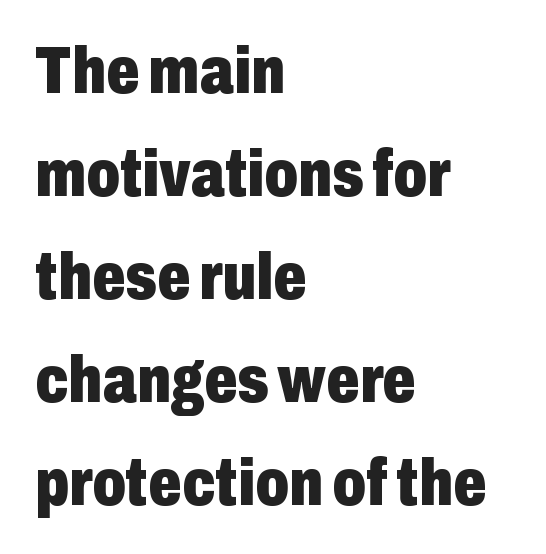
{"serif": "no", "italic": "no", "bold": "yes", "weight": "heavy", "width": "condensed", "stroke_contrast": "low", "x_height": "medium", "monospaced": "no", "underline": "no", "align": "left", "line_spacing": "normal", "line_spacing_ratio": 1.56, "letter_spacing": "normal", "letter_spacing_em": 0.0, "glyph_px": 66}
